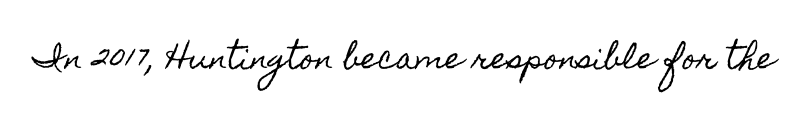
Q: Is the text italic (slanted)? A: Yes.
Q: Is the text underlined? A: No.
Q: Is the spacing between letters normal or unusually wide? A: Normal.
Q: Width (condensed, normal, or wide)? A: Condensed.
Q: x-height? A: Small.
Q: Monospaced? A: No.
